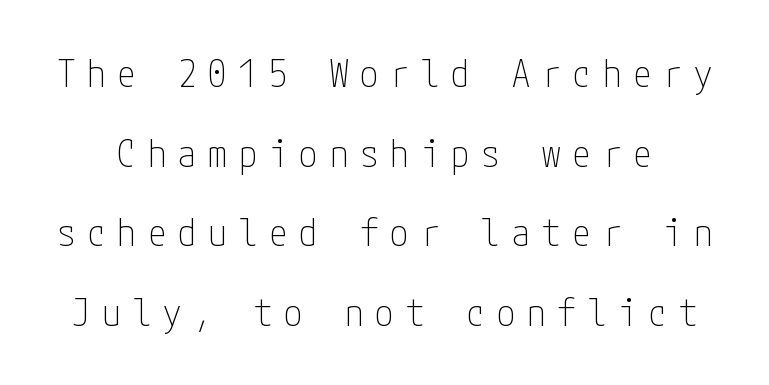
{"serif": "no", "italic": "no", "bold": "no", "weight": "thin", "width": "condensed", "stroke_contrast": "low", "x_height": "medium", "underline": "no", "line_spacing": "loose", "line_spacing_ratio": 2.15, "letter_spacing": "wide", "letter_spacing_em": 0.32, "glyph_px": 37}
